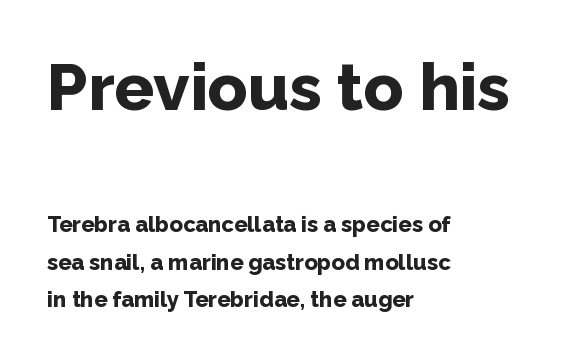
The image shows 66 px bold sans-serif type, upright; set left-aligned, normal line spacing (1.69x), normal letter spacing, not underlined; the first (top) block is 3.0x larger; low stroke contrast and a medium x-height.
